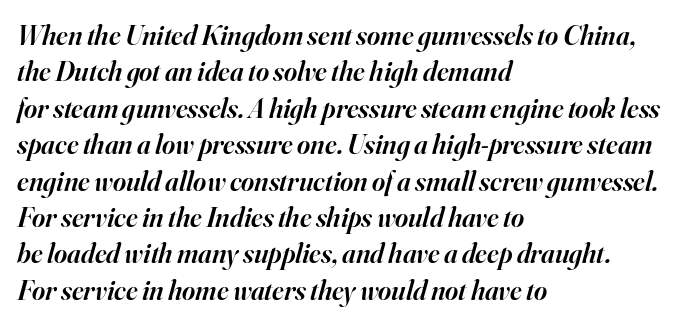
The image shows 28 px semibold serif type, italic (leaning right); set left-aligned, normal line spacing (1.3x), normal letter spacing, not underlined; high stroke contrast and a small x-height.
